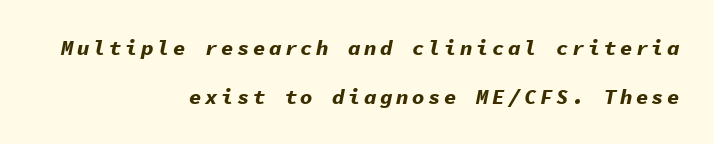
Q: Is the text bold? A: Yes.
Q: Is the text italic (slanted)? A: Yes, it leans right by about 11 degrees.
Q: Is the text underlined? A: No.
Q: How is the paragraph aligned? A: Right-aligned.
Q: Is the spacing between lines tight, normal or loose? A: Loose.
